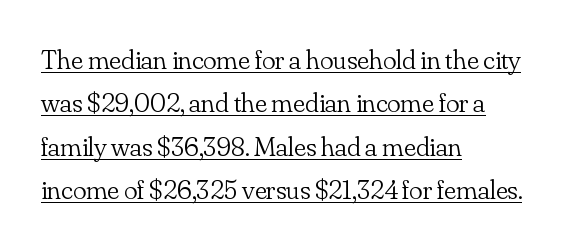
Q: Is the text bold? A: No.
Q: Is the text italic (slanted)? A: No, it is upright.
Q: Is the typeface a serif or a sans-serif typeface? A: Serif.
Q: Is the text underlined? A: Yes.
Q: How is the paragraph aligned? A: Left-aligned.
Q: Is the spacing between letters normal or unusually wide? A: Normal.
Q: Is the spacing between lines tight, normal or loose? A: Normal.
Q: Width (condensed, normal, or wide)? A: Normal.
Q: Stroke contrast? A: Low.
Q: x-height? A: Small.
Q: Monospaced? A: No.
